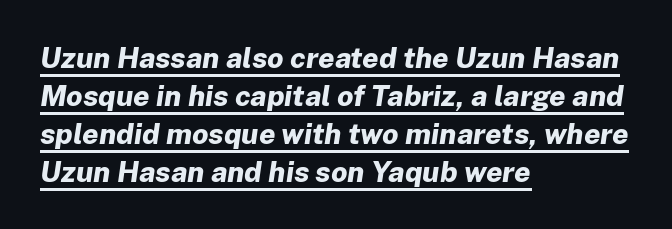
The image shows 29 px bold type, italic (leaning right); set left-aligned, normal line spacing (1.31x), normal letter spacing, underlined; low stroke contrast and a medium x-height.
